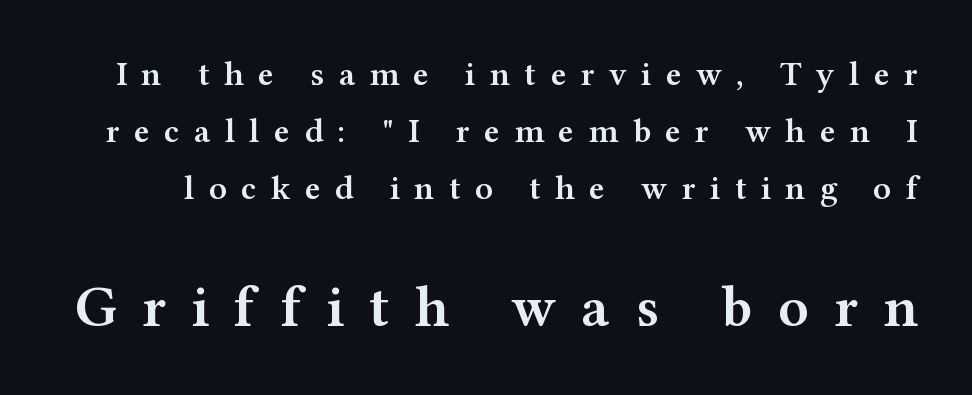
Q: Is the text bold? A: Semi-bold.
Q: Is the text italic (slanted)? A: No, it is upright.
Q: Is the typeface a serif or a sans-serif typeface? A: Serif.
Q: Is the text underlined? A: No.
Q: Is the spacing between letters normal or unusually wide? A: Unusually wide.
Q: Is the spacing between lines tight, normal or loose? A: Normal.
Q: Which block of text is set in a larger size, the first (top) or the second (bottom)? A: The second (bottom) one.
Q: Width (condensed, normal, or wide)? A: Wide.
Q: Stroke contrast? A: Medium.
Q: x-height? A: Medium.
Q: Monospaced? A: No.
